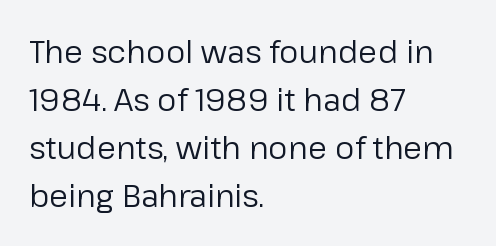
The foot of each line stays bare and open. Heft: none added — not bold. The passage shown is typed in a proportional face where columns would drift. The letters carry no serifs — their stems end cleanly without finishing strokes.
